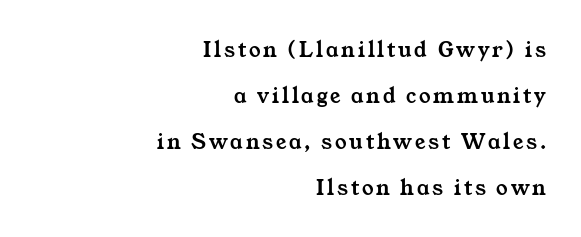
The specimen omits any rule beneath the text block's lines. The passage is arranged like a letterhead date or caption credit — flush right. You could fit nearly another row in the gap between these rows.
